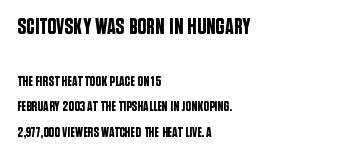
Q: Is the text italic (slanted)? A: No, it is upright.
Q: Is the text underlined? A: No.
Q: How is the paragraph aligned? A: Left-aligned.
Q: Is the spacing between letters normal or unusually wide? A: Normal.
Q: Which block of text is set in a larger size, the first (top) or the second (bottom)? A: The first (top) one.
